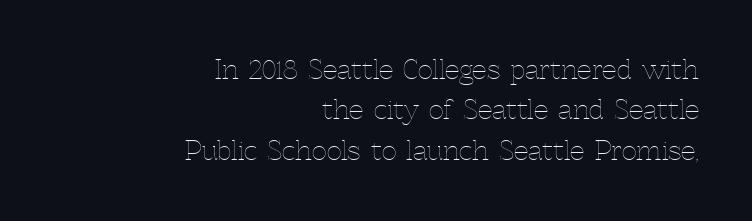
{"italic": "no", "bold": "no", "underline": "no", "align": "right", "line_spacing": "normal", "line_spacing_ratio": 1.55, "letter_spacing": "normal", "letter_spacing_em": 0.0, "glyph_px": 26}
